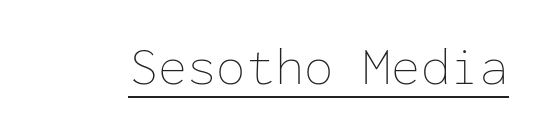
The image shows 53 px thin type, upright, monospaced; set normal letter spacing, underlined; low stroke contrast and a medium x-height.
